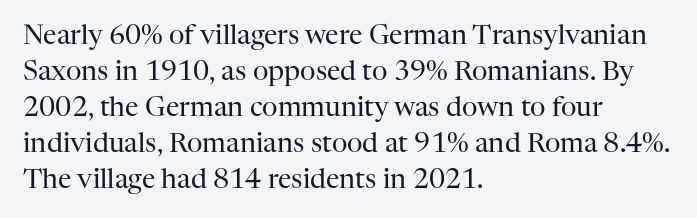
Q: Is the text bold? A: No.
Q: Is the text italic (slanted)? A: No, it is upright.
Q: Is the text underlined? A: No.
Q: How is the paragraph aligned? A: Left-aligned.
Q: Is the spacing between letters normal or unusually wide? A: Normal.
Q: Is the spacing between lines tight, normal or loose? A: Normal.
